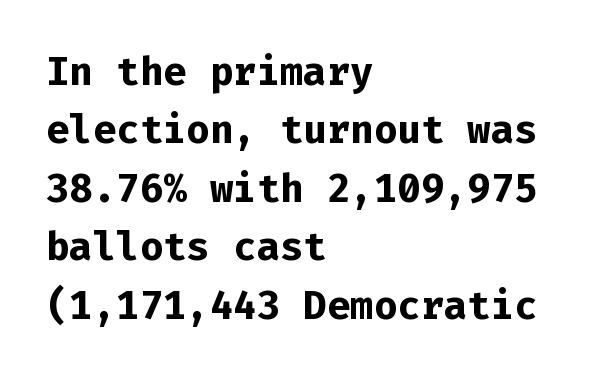
Q: Is the text bold? A: Yes.
Q: Is the text italic (slanted)? A: No, it is upright.
Q: Is the typeface a serif or a sans-serif typeface? A: Sans-serif.
Q: Is the text underlined? A: No.
Q: How is the paragraph aligned? A: Left-aligned.
Q: Is the spacing between letters normal or unusually wide? A: Normal.
Q: Is the spacing between lines tight, normal or loose? A: Normal.
Q: Width (condensed, normal, or wide)? A: Normal.
Q: Stroke contrast? A: Low.
Q: x-height? A: Medium.
Q: Monospaced? A: Yes.
